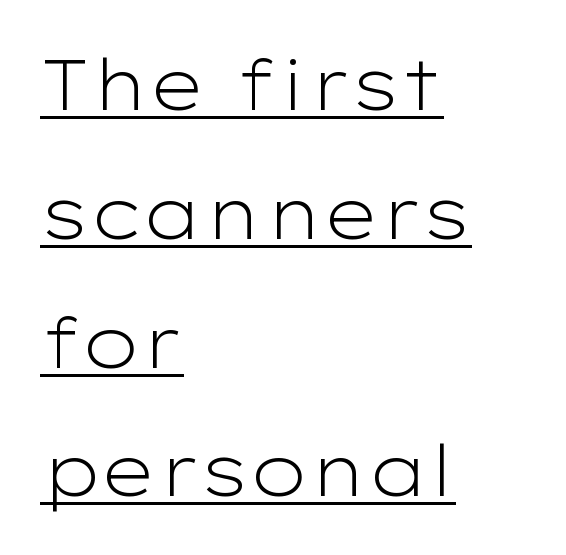
Q: Is the text bold? A: No.
Q: Is the text italic (slanted)? A: No, it is upright.
Q: Is the typeface a serif or a sans-serif typeface? A: Sans-serif.
Q: Is the text underlined? A: Yes.
Q: How is the paragraph aligned? A: Left-aligned.
Q: Is the spacing between letters normal or unusually wide? A: Normal.
Q: Width (condensed, normal, or wide)? A: Wide.
Q: Stroke contrast? A: Low.
Q: x-height? A: Medium.
Q: Monospaced? A: No.
